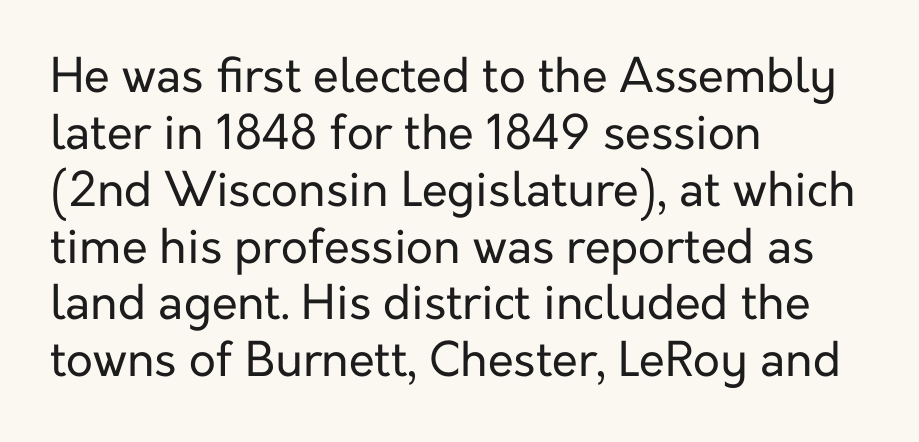
Q: Is the text bold? A: No.
Q: Is the text italic (slanted)? A: No, it is upright.
Q: Is the typeface a serif or a sans-serif typeface? A: Sans-serif.
Q: Is the text underlined? A: No.
Q: How is the paragraph aligned? A: Left-aligned.
Q: Is the spacing between letters normal or unusually wide? A: Normal.
Q: Width (condensed, normal, or wide)? A: Normal.
Q: Stroke contrast? A: Low.
Q: x-height? A: Medium.
Q: Monospaced? A: No.
